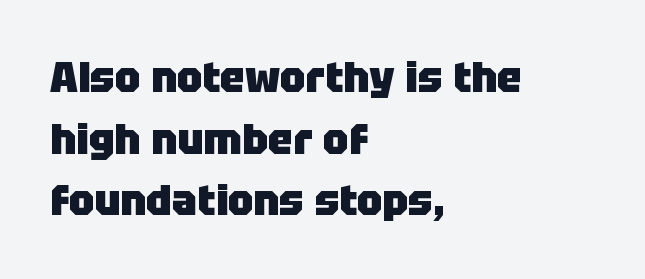
Q: Is the text bold? A: Yes.
Q: Is the text italic (slanted)? A: No, it is upright.
Q: Is the typeface a serif or a sans-serif typeface? A: Sans-serif.
Q: Is the text underlined? A: No.
Q: How is the paragraph aligned? A: Left-aligned.
Q: Is the spacing between letters normal or unusually wide? A: Normal.
Q: Is the spacing between lines tight, normal or loose? A: Normal.
Q: Width (condensed, normal, or wide)? A: Normal.
Q: Stroke contrast? A: Low.
Q: x-height? A: Large.
Q: Monospaced? A: No.
